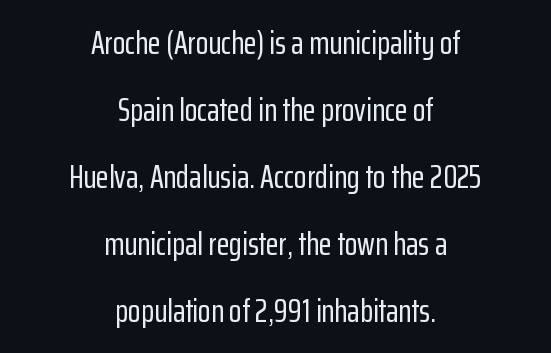
The image shows 33 px condensed sans-serif type, upright; set centered, loose line spacing (2.03x), normal letter spacing, not underlined; low stroke contrast and a medium x-height.
